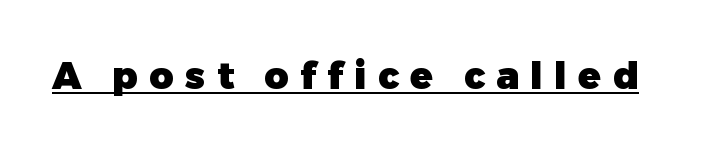
{"serif": "no", "italic": "no", "bold": "yes", "weight": "heavy", "width": "normal", "stroke_contrast": "low", "x_height": "medium", "monospaced": "no", "underline": "yes", "letter_spacing": "wide", "letter_spacing_em": 0.31, "glyph_px": 37}
